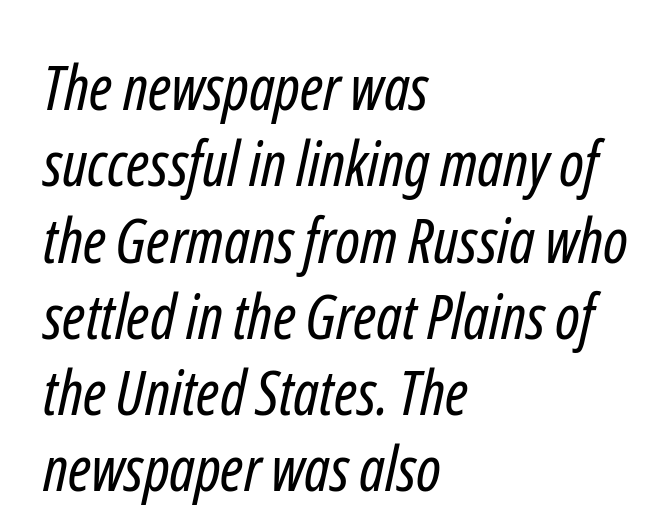
Q: Is the text bold? A: No.
Q: Is the typeface a serif or a sans-serif typeface? A: Sans-serif.
Q: Is the text underlined? A: No.
Q: How is the paragraph aligned? A: Left-aligned.
Q: Is the spacing between letters normal or unusually wide? A: Normal.
Q: Width (condensed, normal, or wide)? A: Condensed.
Q: Stroke contrast? A: Low.
Q: x-height? A: Medium.
Q: Monospaced? A: No.
